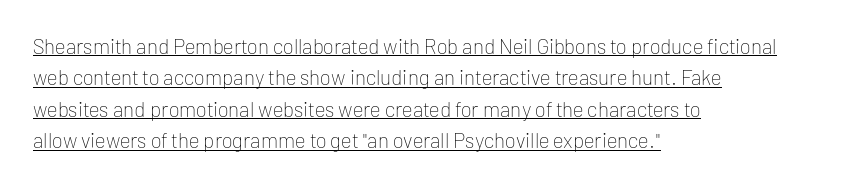
Posture: straight, roman, zero tilt. The specimen includes a rule beneath the text block's lines. A typesetter would call this leading conventional body-copy spacing. The letters sit at their default tracking, neither squeezed nor spread.
